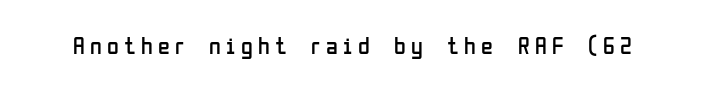
The image shows 24 px text type, upright; set unusually wide letter spacing (+0.22 em), not underlined.
